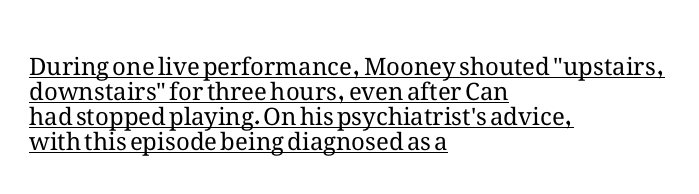
Q: Is the text bold? A: No.
Q: Is the text italic (slanted)? A: No, it is upright.
Q: Is the text underlined? A: Yes.
Q: How is the paragraph aligned? A: Left-aligned.
Q: Is the spacing between letters normal or unusually wide? A: Normal.
Q: Is the spacing between lines tight, normal or loose? A: Tight.
